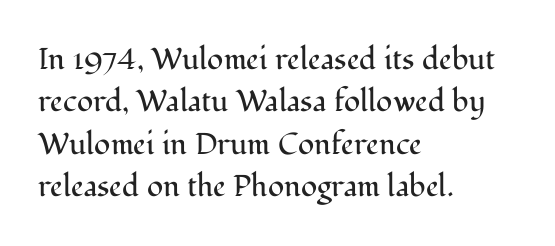
The image shows 30 px regular-weight serif type, upright; set left-aligned, normal line spacing (1.41x), normal letter spacing, not underlined; medium stroke contrast and a medium x-height.
